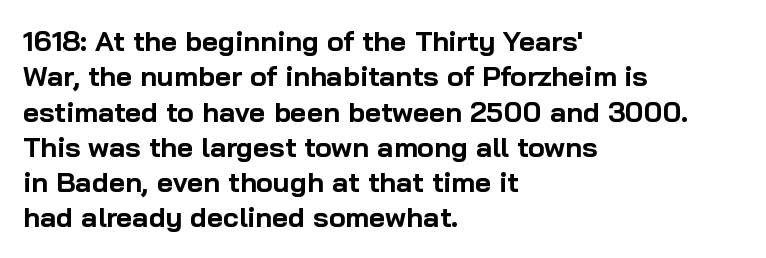
{"serif": "no", "italic": "no", "bold": "yes", "weight": "bold", "width": "normal", "stroke_contrast": "low", "x_height": "medium", "monospaced": "no", "underline": "no", "align": "left", "line_spacing": "normal", "line_spacing_ratio": 1.26, "letter_spacing": "normal", "letter_spacing_em": 0.0, "glyph_px": 28}
